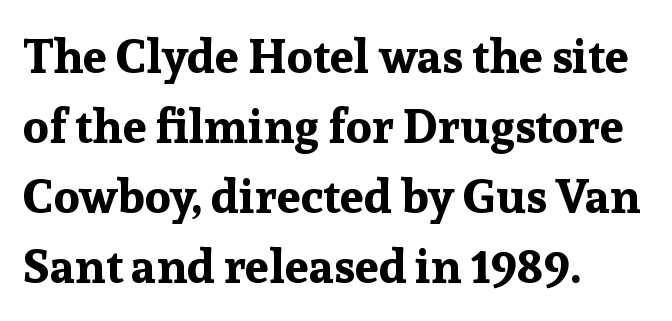
{"serif": "yes", "italic": "no", "bold": "yes", "weight": "bold", "width": "normal", "stroke_contrast": "low", "x_height": "medium", "monospaced": "no", "underline": "no", "align": "left", "line_spacing": "normal", "line_spacing_ratio": 1.46, "letter_spacing": "normal", "letter_spacing_em": 0.0, "glyph_px": 48}
